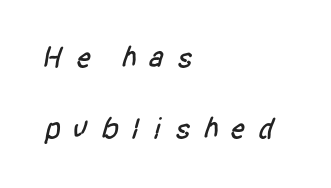
Q: Is the typeface a serif or a sans-serif typeface? A: Sans-serif.
Q: Is the text underlined? A: No.
Q: How is the paragraph aligned? A: Left-aligned.
Q: Is the spacing between letters normal or unusually wide? A: Unusually wide.
Q: Is the spacing between lines tight, normal or loose? A: Loose.
Q: Width (condensed, normal, or wide)? A: Condensed.
Q: Stroke contrast? A: Low.
Q: x-height? A: Large.
Q: Monospaced? A: No.
